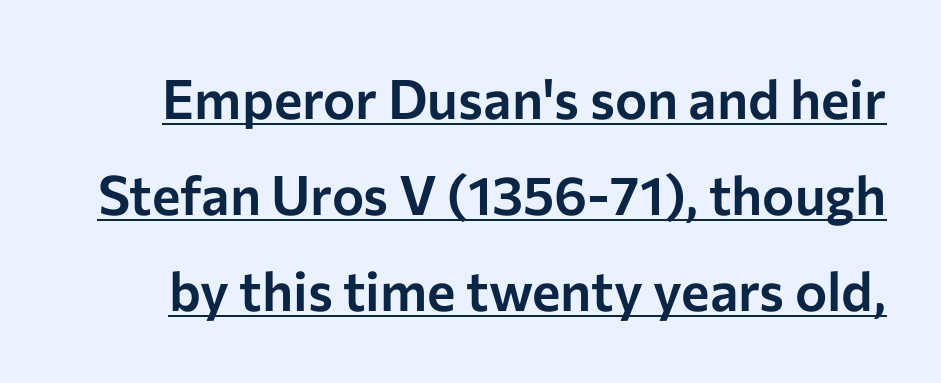
Underline: present. The passage shown is typeset with a sans-serif family. The passage shown has conventional tracking throughout. The typography opts for an upright posture over an oblique one.
